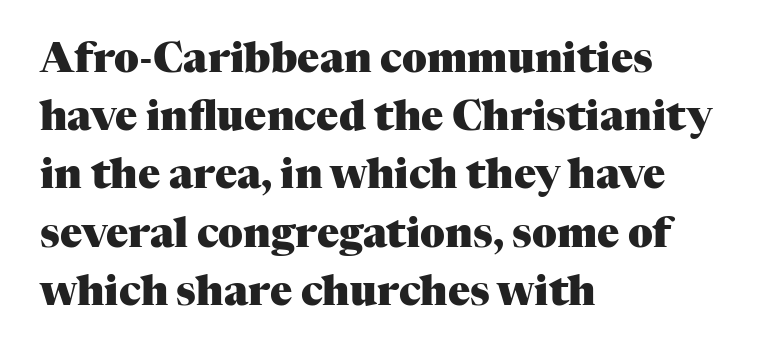
The image shows 41 px heavy serif type, upright; set left-aligned, normal line spacing (1.42x), normal letter spacing, not underlined; medium stroke contrast and a medium x-height.
